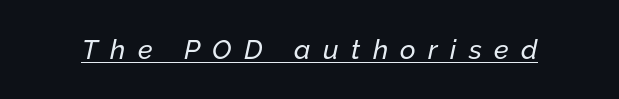
{"italic": "yes", "lean": "right", "slant_degrees": 12, "underline": "yes", "letter_spacing": "wide", "letter_spacing_em": 0.46, "glyph_px": 27}
